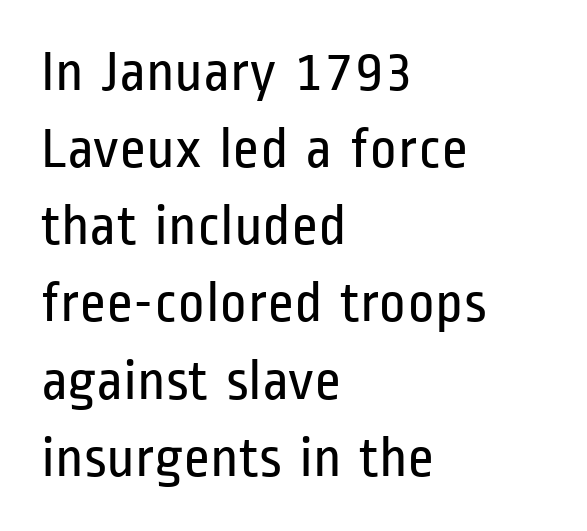
The image shows 58 px regular-weight, condensed sans-serif type, upright; set left-aligned, normal line spacing (1.33x), normal letter spacing, not underlined; low stroke contrast and a medium x-height.
